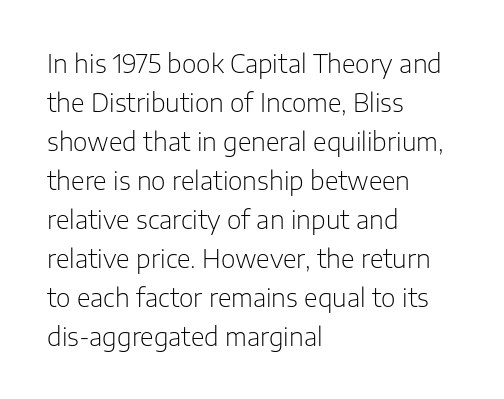
Q: Is the text bold? A: No.
Q: Is the text italic (slanted)? A: No, it is upright.
Q: Is the text underlined? A: No.
Q: How is the paragraph aligned? A: Left-aligned.
Q: Is the spacing between letters normal or unusually wide? A: Normal.
Q: Is the spacing between lines tight, normal or loose? A: Normal.
